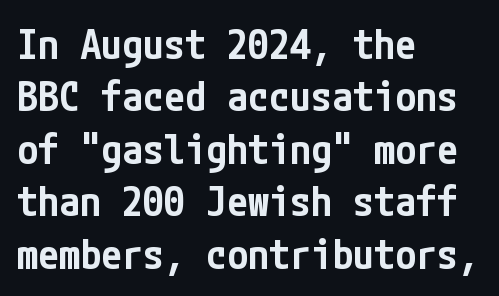
Q: Is the text bold? A: Semi-bold.
Q: Is the text italic (slanted)? A: No, it is upright.
Q: Is the typeface a serif or a sans-serif typeface? A: Sans-serif.
Q: Is the text underlined? A: No.
Q: How is the paragraph aligned? A: Left-aligned.
Q: Is the spacing between letters normal or unusually wide? A: Normal.
Q: Is the spacing between lines tight, normal or loose? A: Normal.
Q: Width (condensed, normal, or wide)? A: Condensed.
Q: Stroke contrast? A: Low.
Q: x-height? A: Medium.
